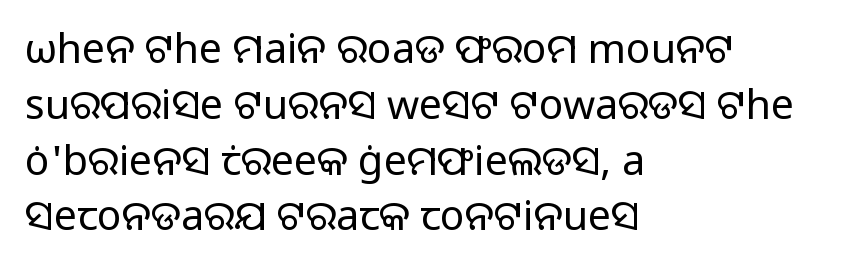
When letters stand straight like this, we call the style roman or upright. The letterforms sit at book weight or below. Note the varied advance widths — an 'i' is clearly narrower than an 'm'. The lines sit at an ordinary, default distance from one another.
